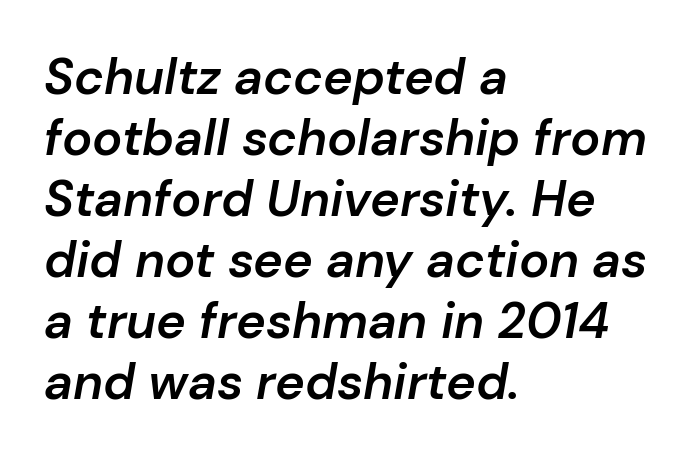
{"italic": "yes", "lean": "right", "slant_degrees": 10, "bold": "semi", "weight": "semibold", "width": "normal", "stroke_contrast": "low", "x_height": "medium", "monospaced": "no", "underline": "no", "align": "left", "line_spacing_ratio": 1.22, "letter_spacing": "normal", "letter_spacing_em": 0.0, "glyph_px": 50}
